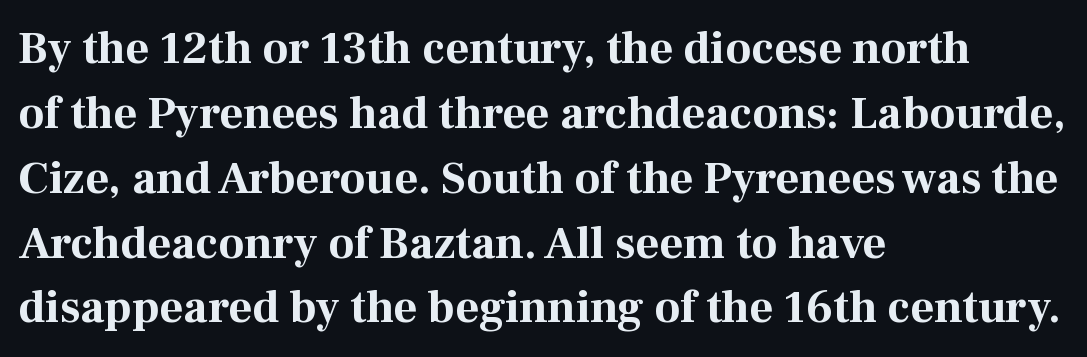
These lines are composed in type with serifs. The vertical gap from one line to the next is medium. Ordinary non-slanted type is in use. Heft: maximum for text — a bold.
